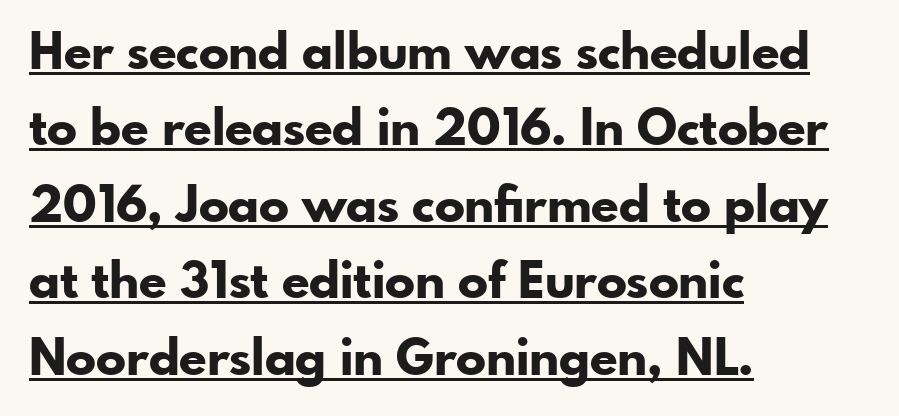
The image shows 50 px bold sans-serif type, upright; set left-aligned, normal line spacing (1.53x), normal letter spacing, underlined; low stroke contrast and a small x-height.
